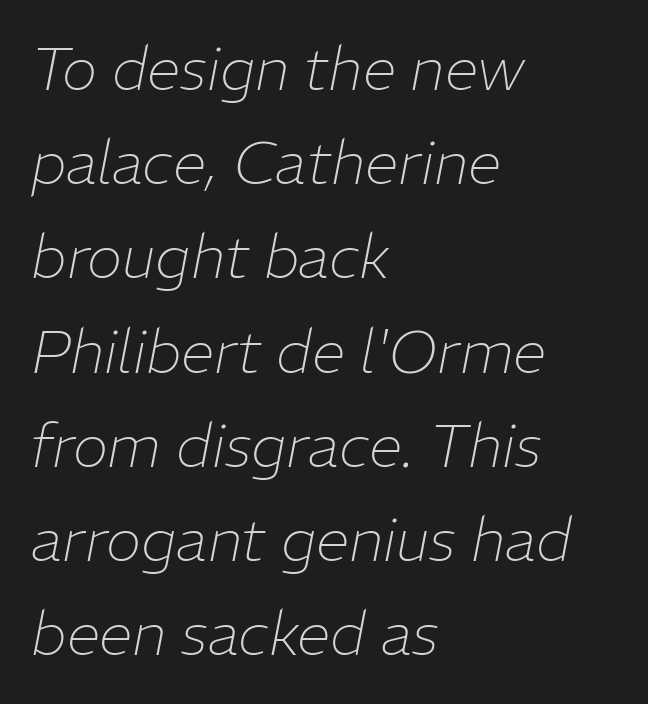
{"italic": "yes", "lean": "right", "slant_degrees": 11, "bold": "no", "weight": "thin", "width": "normal", "stroke_contrast": "low", "x_height": "medium", "monospaced": "no", "underline": "no", "align": "left", "line_spacing": "normal", "line_spacing_ratio": 1.57, "letter_spacing": "normal", "letter_spacing_em": 0.0, "glyph_px": 60}
